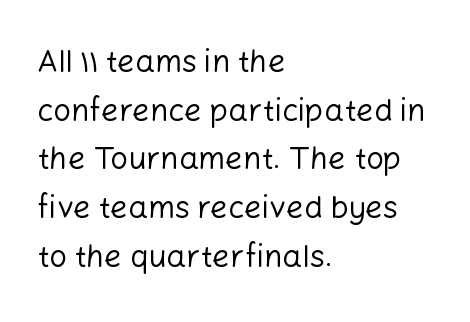
The image shows 31 px regular-weight sans-serif type, upright; set left-aligned, normal line spacing (1.57x), normal letter spacing, not underlined; low stroke contrast and a medium x-height.
